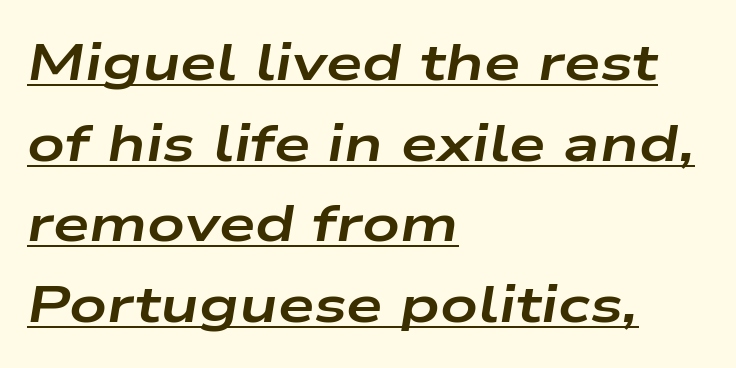
The image shows 52 px bold, wide type, italic (leaning right); set left-aligned, normal line spacing (1.55x), normal letter spacing, underlined; low stroke contrast and a medium x-height.
